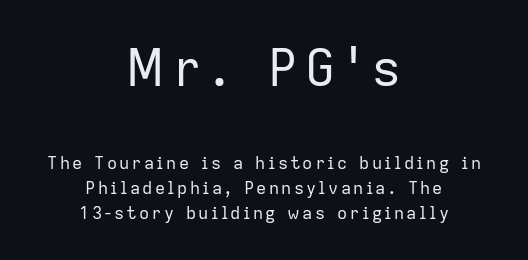
{"serif": "no", "italic": "no", "bold": "no", "weight": "regular", "width": "normal", "stroke_contrast": "low", "x_height": "medium", "monospaced": "no", "underline": "no", "align": "center", "line_spacing": "normal", "line_spacing_ratio": 1.47, "larger_block": "first", "size_ratio": 3.0, "glyph_px": 51}
